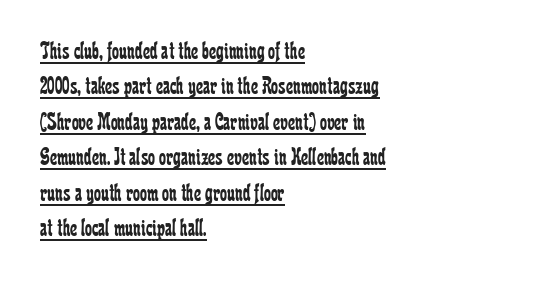
Q: Is the text bold? A: No.
Q: Is the text italic (slanted)? A: No, it is upright.
Q: Is the text underlined? A: Yes.
Q: How is the paragraph aligned? A: Left-aligned.
Q: Is the spacing between letters normal or unusually wide? A: Normal.
Q: Is the spacing between lines tight, normal or loose? A: Normal.
